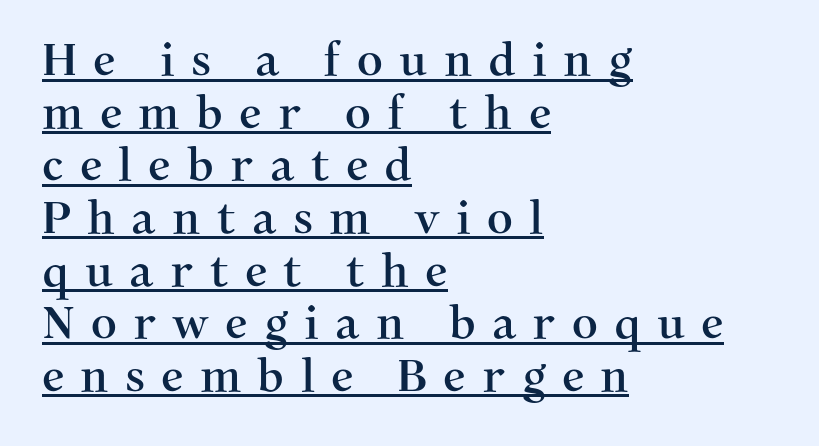
{"serif": "yes", "italic": "no", "width": "normal", "stroke_contrast": "medium", "x_height": "medium", "monospaced": "no", "underline": "yes", "align": "left", "line_spacing_ratio": 1.17, "letter_spacing": "wide", "letter_spacing_em": 0.36, "glyph_px": 45}
